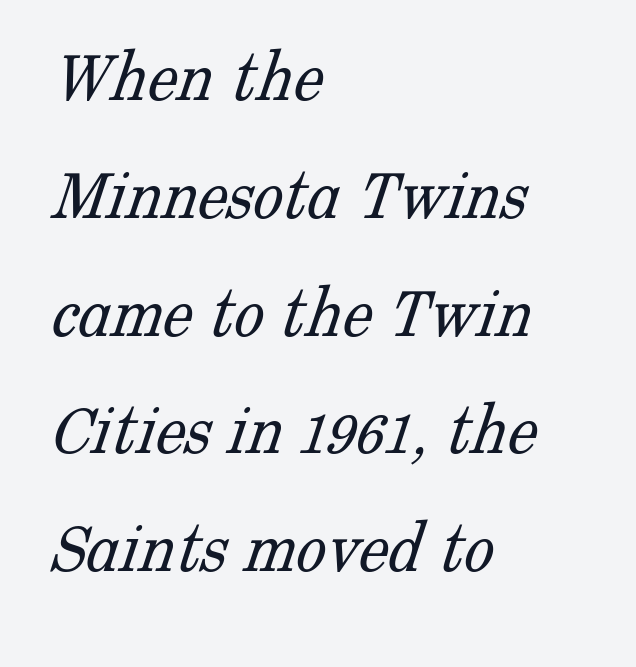
Q: Is the text bold? A: No.
Q: Is the typeface a serif or a sans-serif typeface? A: Serif.
Q: Is the text underlined? A: No.
Q: How is the paragraph aligned? A: Left-aligned.
Q: Is the spacing between letters normal or unusually wide? A: Normal.
Q: Is the spacing between lines tight, normal or loose? A: Normal.
Q: Width (condensed, normal, or wide)? A: Normal.
Q: Stroke contrast? A: Low.
Q: x-height? A: Medium.
Q: Monospaced? A: No.
